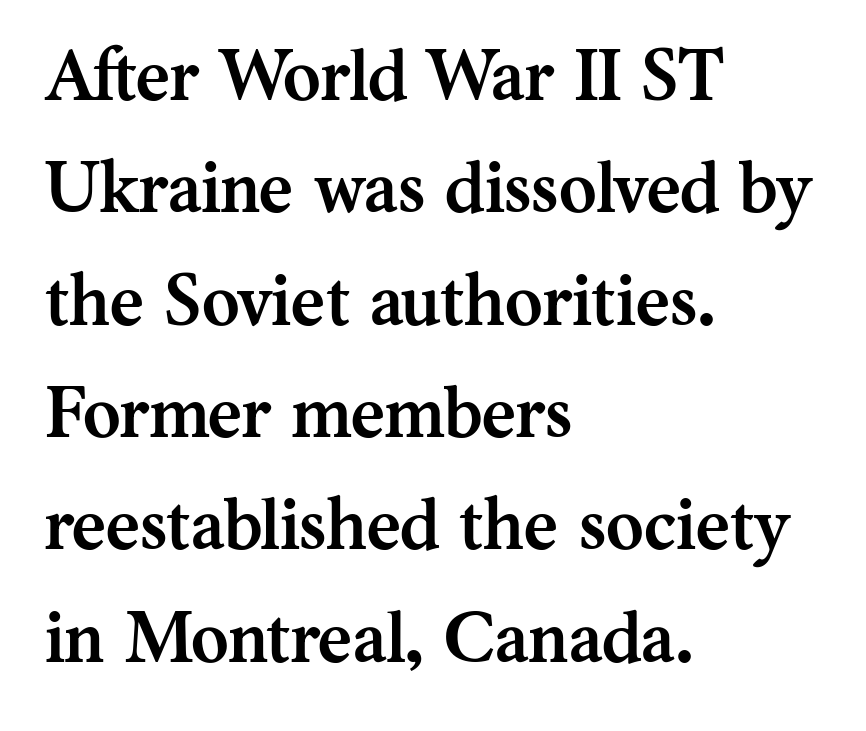
Stroke terminals: seriffed. What's the leading like? Ordinary, nothing unusual. Line beginnings align vertically; line endings do not. No extra tracking has been applied to these lines.
